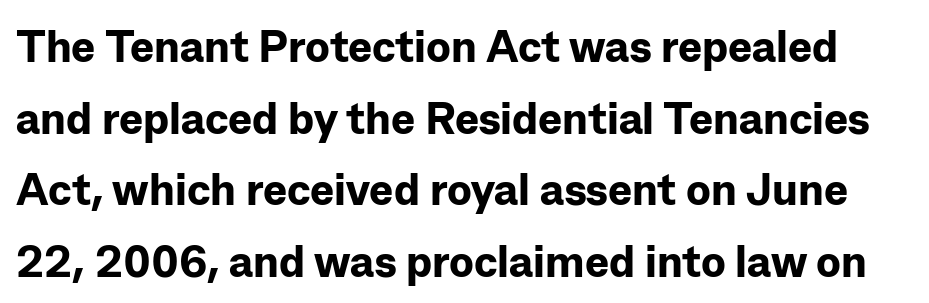
{"serif": "no", "italic": "no", "bold": "yes", "weight": "bold", "width": "normal", "stroke_contrast": "low", "x_height": "medium", "monospaced": "no", "underline": "no", "line_spacing": "normal", "line_spacing_ratio": 1.59, "letter_spacing": "normal", "letter_spacing_em": 0.0, "glyph_px": 45}
